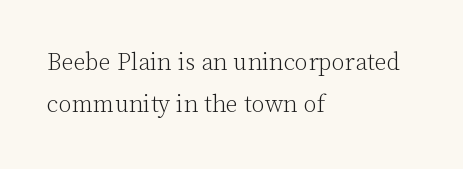
The rendering anchors every line to the left-hand side. Students, note that the glyphs here touch the page at normal intervals. Stroke thickness stays within the range of a standard reading face or lighter. Do the letters lean? They stand straight. Bare-footed words on every line.
